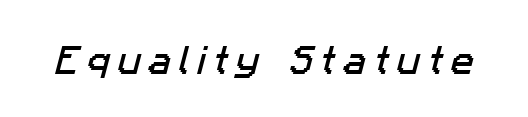
{"serif": "no", "width": "normal", "stroke_contrast": "low", "x_height": "medium", "monospaced": "no", "underline": "no", "letter_spacing": "wide", "letter_spacing_em": 0.24, "glyph_px": 31}
